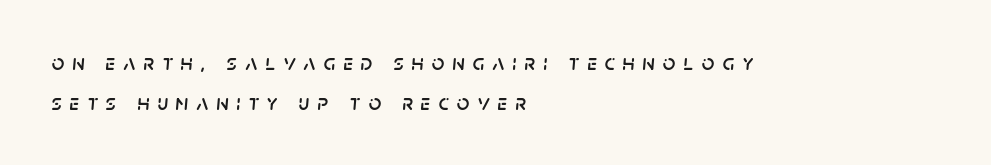
Descender tails drop into unmarked territory. Teacher's note: observe the even left margin — that is flush-left alignment. How are the letters spaced? Widely, with obvious added tracking. The letters are slanted; this is an italic face.
